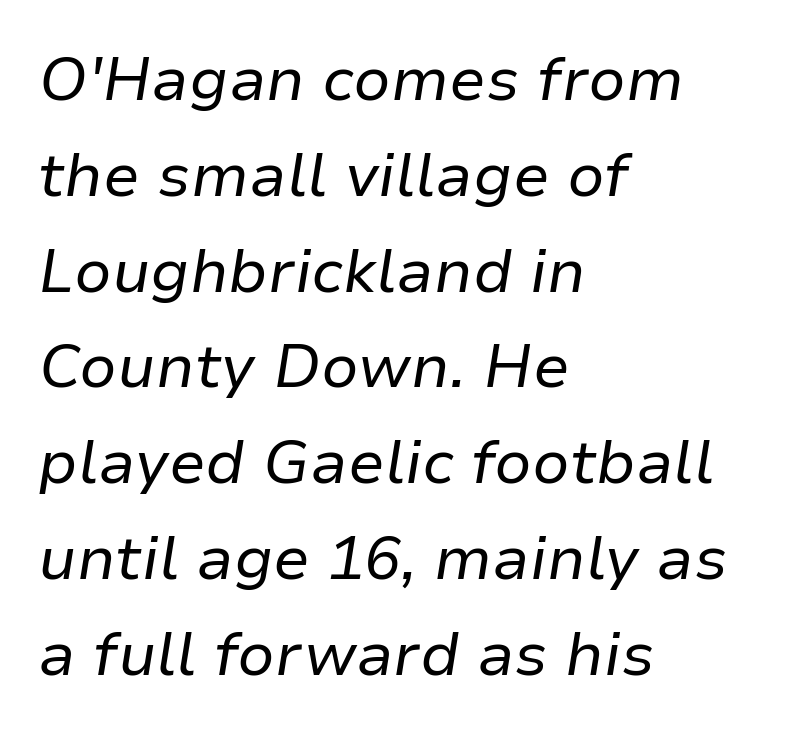
Q: Is the text bold? A: No.
Q: Is the text italic (slanted)? A: Yes, it leans right by about 9 degrees.
Q: Is the text underlined? A: No.
Q: How is the paragraph aligned? A: Left-aligned.
Q: Is the spacing between letters normal or unusually wide? A: Normal.
Q: Is the spacing between lines tight, normal or loose? A: Normal.
Q: Width (condensed, normal, or wide)? A: Normal.
Q: Stroke contrast? A: Low.
Q: x-height? A: Medium.
Q: Monospaced? A: No.
